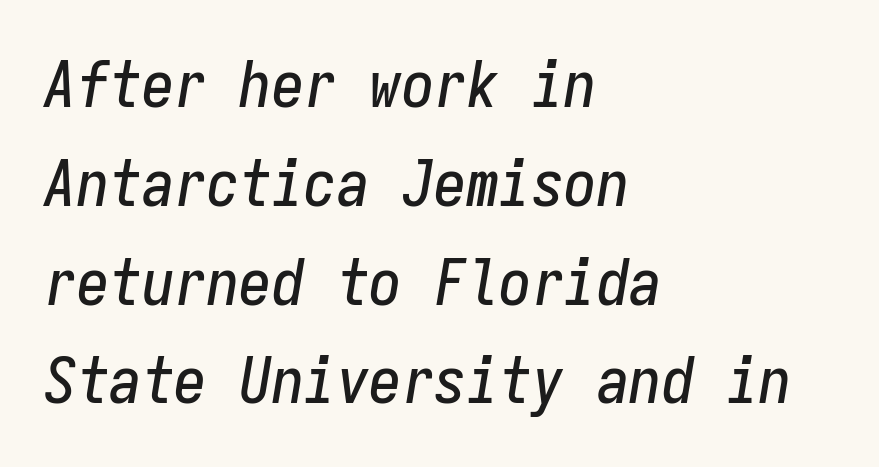
Visually the block forms a straight wall on the left and a jagged coastline on the right. You could count columns in this text — the font is strictly monospaced. Descenders hang freely into open space. Look at the tracking — it's just the regular setting, nothing added. If you drew a line through each stem, it would be angled.
